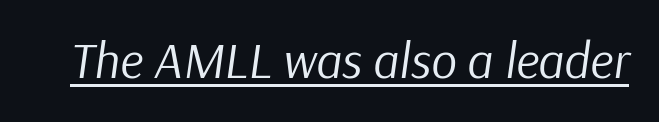
The image shows 50 px regular-weight type, italic (leaning right); set normal letter spacing, underlined; low stroke contrast and a medium x-height.
